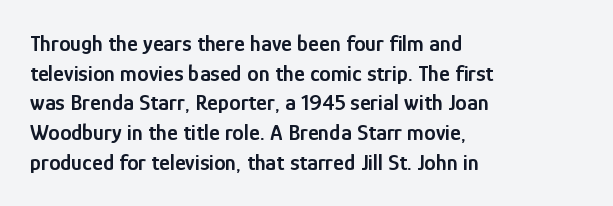
The image shows 23 px text type, upright; set left-aligned, normal line spacing (1.29x), normal letter spacing, not underlined.
